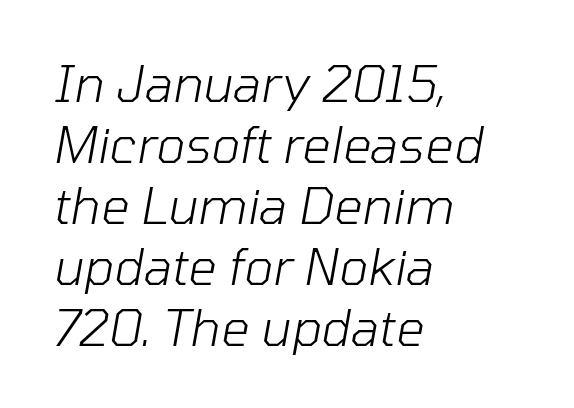
The image shows 50 px light type, italic (leaning right); set left-aligned, line spacing 1.22x, normal letter spacing, not underlined; low stroke contrast and a medium x-height.
